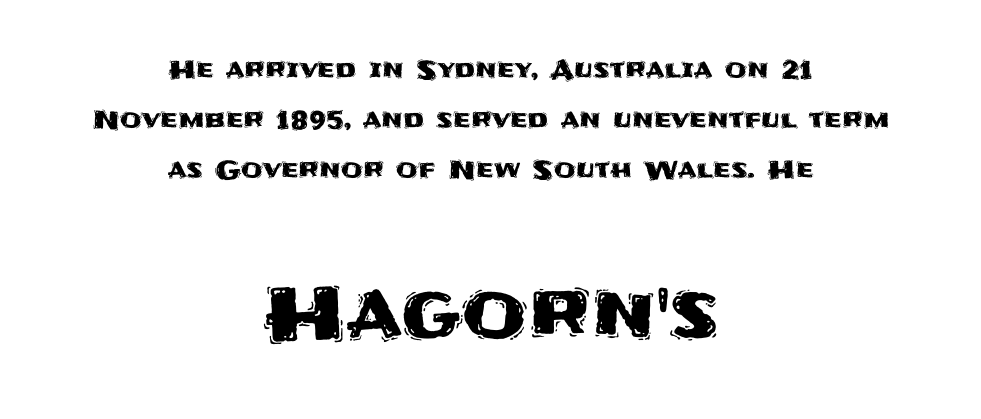
Q: Is the text italic (slanted)? A: No, it is upright.
Q: Is the typeface a serif or a sans-serif typeface? A: Sans-serif.
Q: Is the text underlined? A: No.
Q: How is the paragraph aligned? A: Centered.
Q: Is the spacing between letters normal or unusually wide? A: Normal.
Q: Is the spacing between lines tight, normal or loose? A: Loose.
Q: Which block of text is set in a larger size, the first (top) or the second (bottom)? A: The second (bottom) one.
Q: Width (condensed, normal, or wide)? A: Normal.
Q: Stroke contrast? A: Medium.
Q: x-height? A: Large.
Q: Monospaced? A: No.
